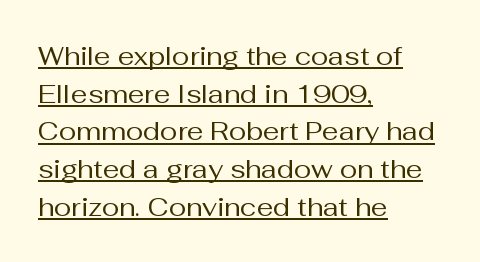
Q: Is the text bold? A: No.
Q: Is the text italic (slanted)? A: No, it is upright.
Q: Is the text underlined? A: Yes.
Q: How is the paragraph aligned? A: Left-aligned.
Q: Is the spacing between letters normal or unusually wide? A: Normal.
Q: Is the spacing between lines tight, normal or loose? A: Normal.
